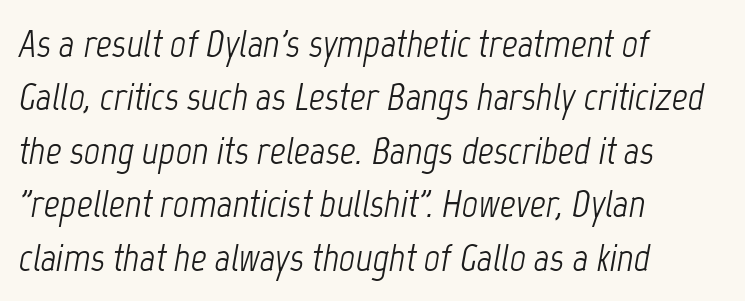
The foot of each line stays bare and open. Observe the ordinary spacing: letters are neighbours, not strangers. The rag falls on the right side of this text block. These lines are rendered in a variable-pitch font. An italicized treatment has been applied to the whole sample. Weight: regular or lighter.
